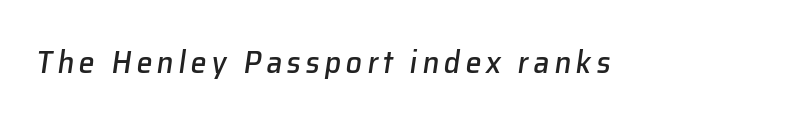
Q: Is the text italic (slanted)? A: Yes, it leans right by about 8 degrees.
Q: Is the text underlined? A: No.
Q: Width (condensed, normal, or wide)? A: Normal.
Q: Stroke contrast? A: Low.
Q: x-height? A: Medium.
Q: Monospaced? A: No.
